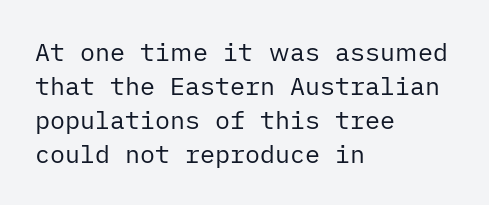
{"italic": "no", "bold": "no", "underline": "no", "align": "left", "line_spacing": "normal", "line_spacing_ratio": 1.36, "letter_spacing": "normal", "letter_spacing_em": 0.0, "glyph_px": 25}
